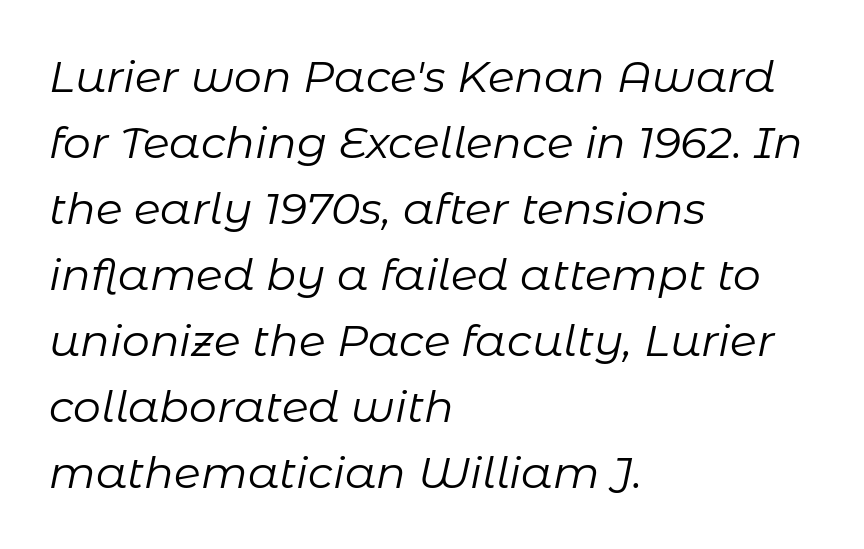
Line beginnings align vertically; line endings do not. Spacing verdict: proportional, widths tailored to each character. How would I describe the line gaps? Plain and ordinary. The typesetting does not lean heavy: it is not bold. There is no visible air inserted between adjacent glyphs. The text carries the slant typical of an italic or oblique font.
